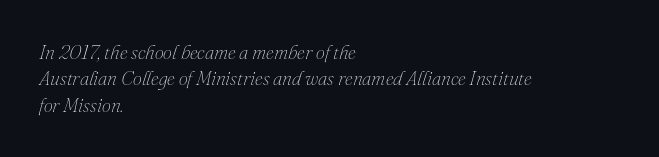
The image shows 20 px text type, italic (leaning right); set left-aligned, normal line spacing (1.32x), normal letter spacing, not underlined.
